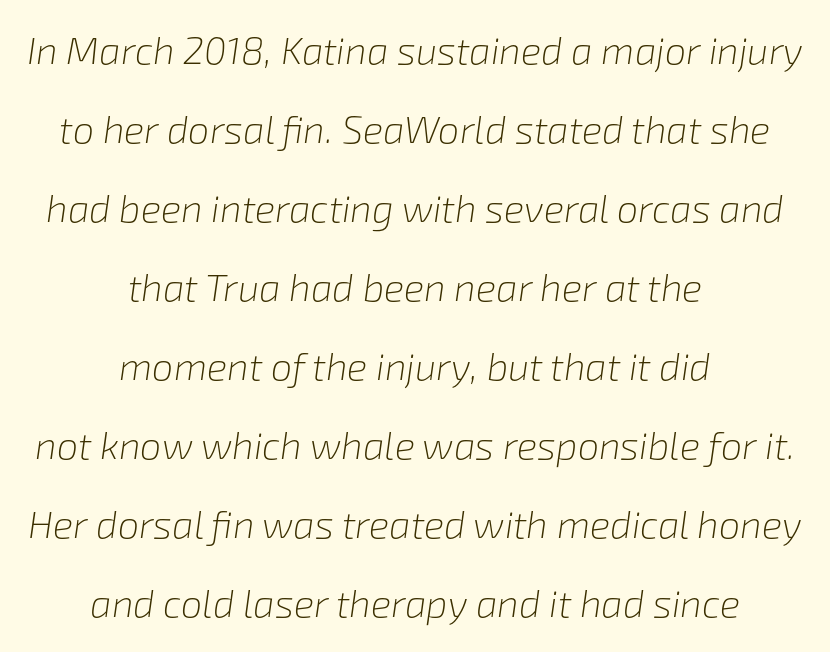
The image shows 38 px light type, italic (leaning right); set centered, loose line spacing (2.08x), normal letter spacing, not underlined; low stroke contrast and a medium x-height.
